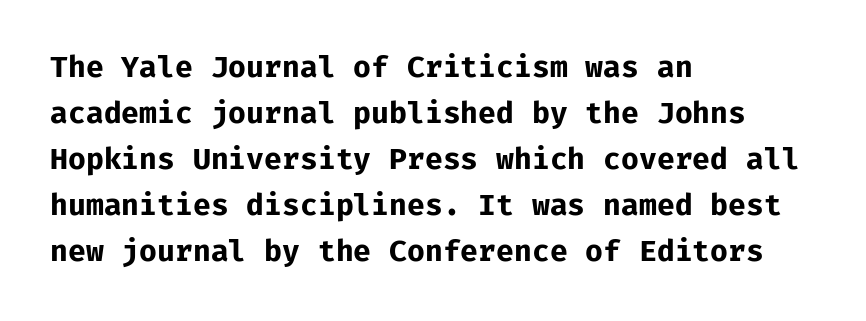
Clear beneath every line of the passage. Where is the straight margin? On the left. Caption: bold face, heavy strokes. Is this a fixed-width face? Yes — each glyph sits in an identical cell. The rows are spaced the way most documents space them.
